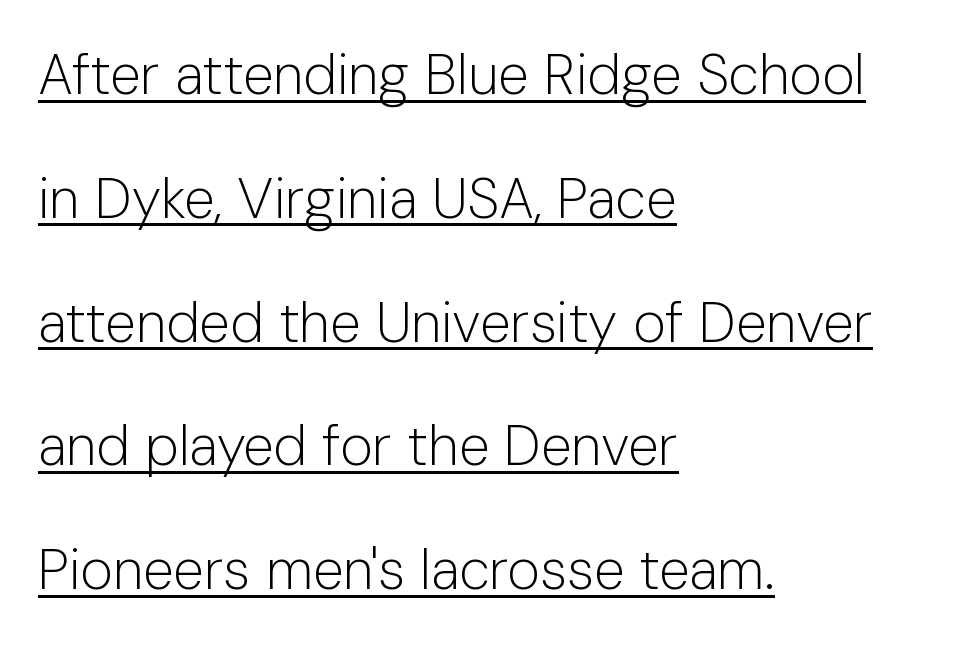
On a weight scale, this lands at 450 or below. Do the characters align in a grid? No, the font is proportional. The letters stand upright; this is a roman face. Looks like someone drew a line under every word here. These lines stand farther apart than default settings would place them.
